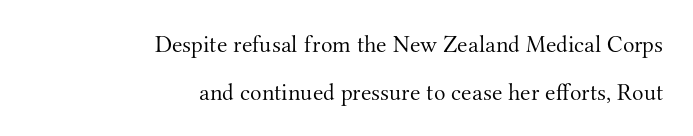
The image shows 24 px text type, upright; set right-aligned, loose line spacing (1.98x), normal letter spacing, not underlined.
